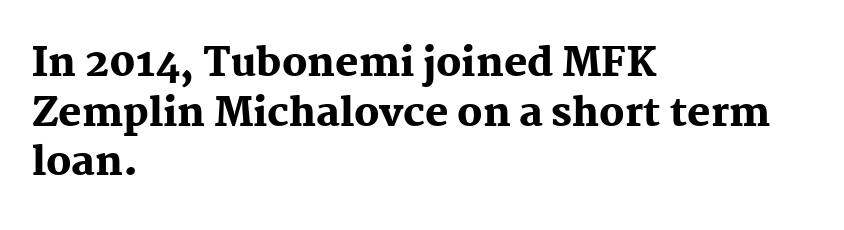
{"serif": "yes", "italic": "no", "bold": "yes", "weight": "heavy", "width": "normal", "stroke_contrast": "medium", "x_height": "medium", "monospaced": "no", "underline": "no", "align": "left", "line_spacing": "normal", "line_spacing_ratio": 1.27, "letter_spacing": "normal", "letter_spacing_em": 0.0, "glyph_px": 39}
